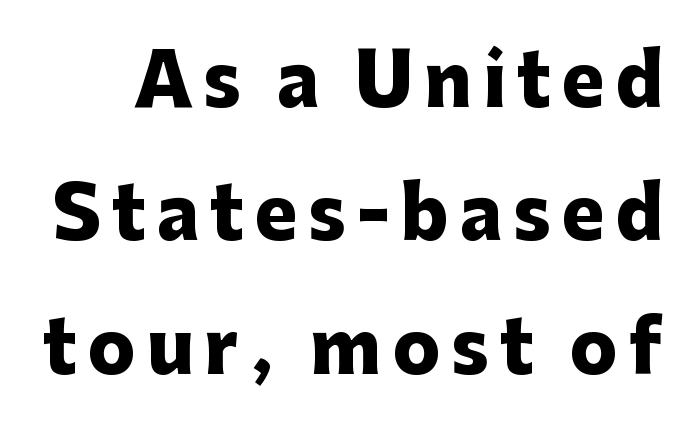
{"serif": "no", "italic": "no", "bold": "yes", "weight": "heavy", "width": "normal", "stroke_contrast": "low", "x_height": "medium", "monospaced": "no", "underline": "no", "line_spacing_ratio": 1.88, "glyph_px": 71}
